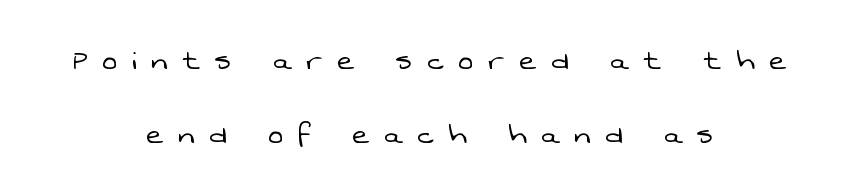
The image shows 36 px light sans-serif type; set centered, loose line spacing (2.06x), unusually wide letter spacing (+0.42 em), not underlined; low stroke contrast and a medium x-height.
